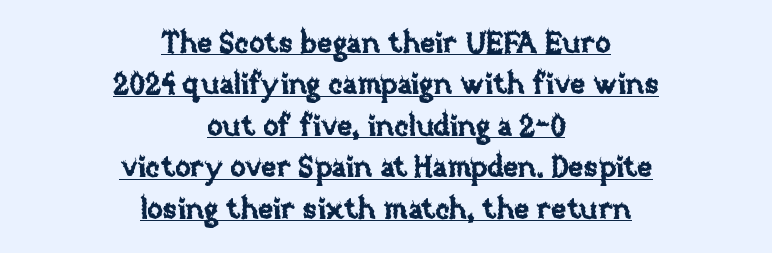
The image shows 29 px text type, upright; set centered, normal line spacing (1.43x), normal letter spacing, underlined; low stroke contrast and a large x-height.
